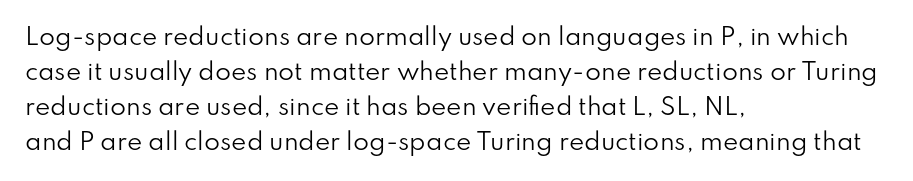
Weight: not bold — regular or lighter. The typesetter chose a ragged-right arrangement here. Each new line begins a customary step beneath the previous one. You could call the tracking neutral — neither tight nor loose. Only glyphs here, with clear space below each row. You can tell it's not italic because the verticals are truly vertical.
